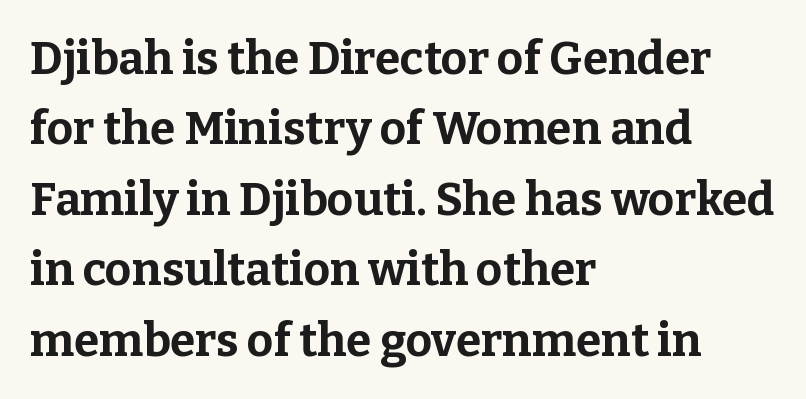
Q: Is the text bold? A: Yes.
Q: Is the text italic (slanted)? A: No, it is upright.
Q: Is the typeface a serif or a sans-serif typeface? A: Serif.
Q: Is the text underlined? A: No.
Q: How is the paragraph aligned? A: Left-aligned.
Q: Is the spacing between letters normal or unusually wide? A: Normal.
Q: Is the spacing between lines tight, normal or loose? A: Normal.
Q: Width (condensed, normal, or wide)? A: Normal.
Q: Stroke contrast? A: Low.
Q: x-height? A: Medium.
Q: Monospaced? A: No.
